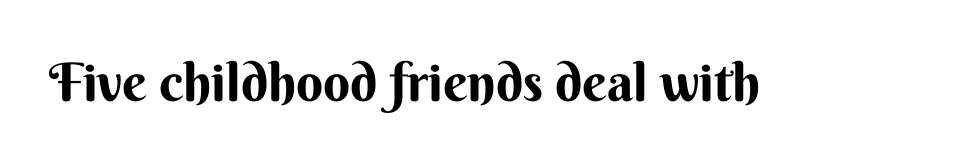
Q: Is the text italic (slanted)? A: No, it is upright.
Q: Is the typeface a serif or a sans-serif typeface? A: Sans-serif.
Q: Is the text underlined? A: No.
Q: Is the spacing between letters normal or unusually wide? A: Normal.
Q: Width (condensed, normal, or wide)? A: Normal.
Q: Stroke contrast? A: Medium.
Q: x-height? A: Small.
Q: Monospaced? A: No.
